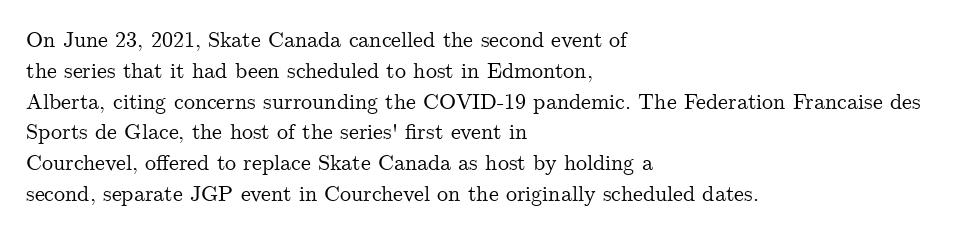
A classic flush-left, rag-right setting is used for this passage. Rendered with straight, roman letterforms. The rendering uses a moderate line-height, typical for paragraphs. In terms of letterspacing, this is plain default setting.
